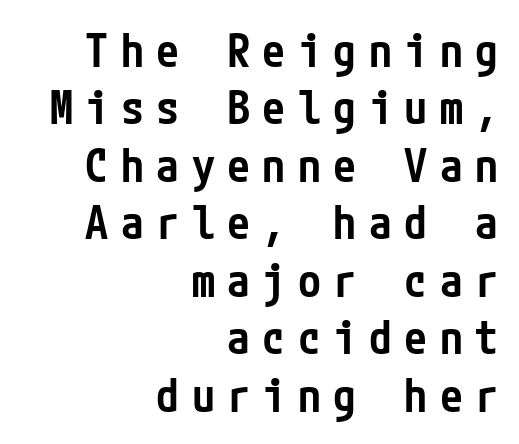
Q: Is the text bold? A: Semi-bold.
Q: Is the text italic (slanted)? A: No, it is upright.
Q: Is the typeface a serif or a sans-serif typeface? A: Sans-serif.
Q: Is the text underlined? A: No.
Q: How is the paragraph aligned? A: Right-aligned.
Q: Is the spacing between letters normal or unusually wide? A: Unusually wide.
Q: Is the spacing between lines tight, normal or loose? A: Normal.
Q: Width (condensed, normal, or wide)? A: Condensed.
Q: Stroke contrast? A: Low.
Q: x-height? A: Medium.
